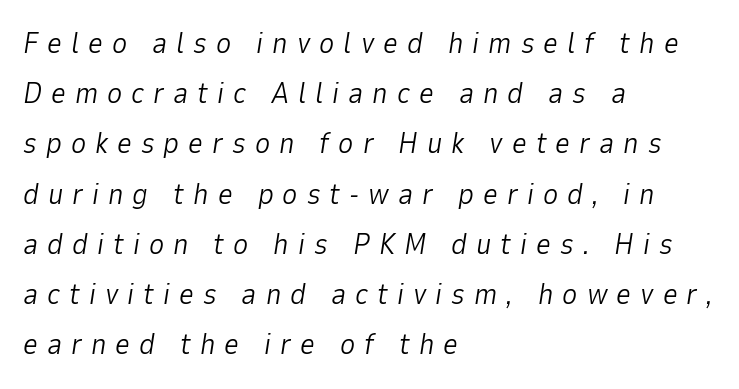
{"italic": "yes", "lean": "right", "slant_degrees": 9, "bold": "no", "weight": "light", "width": "normal", "stroke_contrast": "low", "x_height": "medium", "monospaced": "no", "underline": "no", "align": "left", "line_spacing_ratio": 1.73, "letter_spacing": "wide", "letter_spacing_em": 0.31, "glyph_px": 29}
